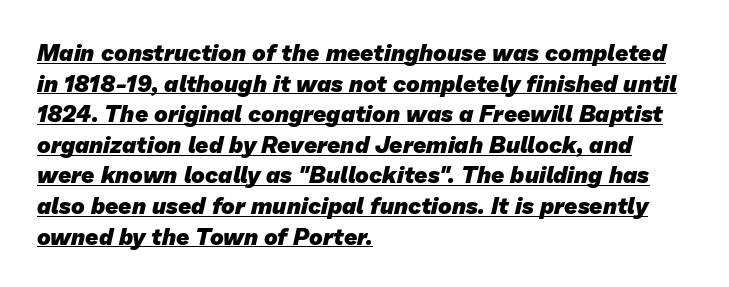
{"bold": "yes", "underline": "yes", "align": "left", "line_spacing": "normal", "line_spacing_ratio": 1.33, "letter_spacing": "normal", "letter_spacing_em": 0.0, "glyph_px": 23}
